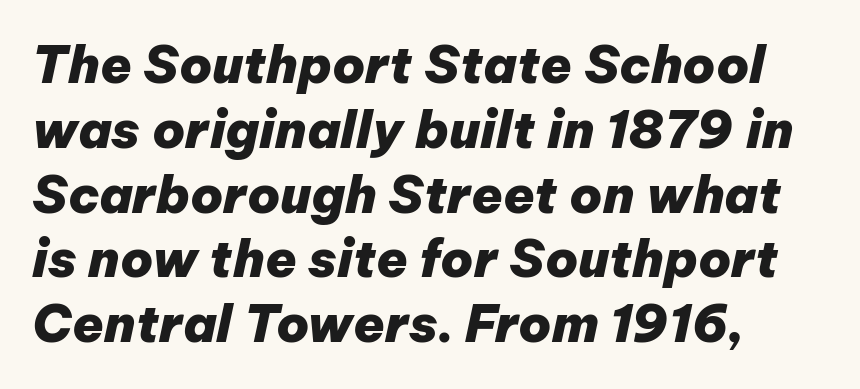
{"italic": "yes", "lean": "right", "slant_degrees": 12, "bold": "yes", "weight": "heavy", "width": "normal", "stroke_contrast": "low", "x_height": "medium", "monospaced": "no", "underline": "no", "align": "left", "line_spacing": "normal", "line_spacing_ratio": 1.27, "letter_spacing": "normal", "letter_spacing_em": 0.0, "glyph_px": 51}
